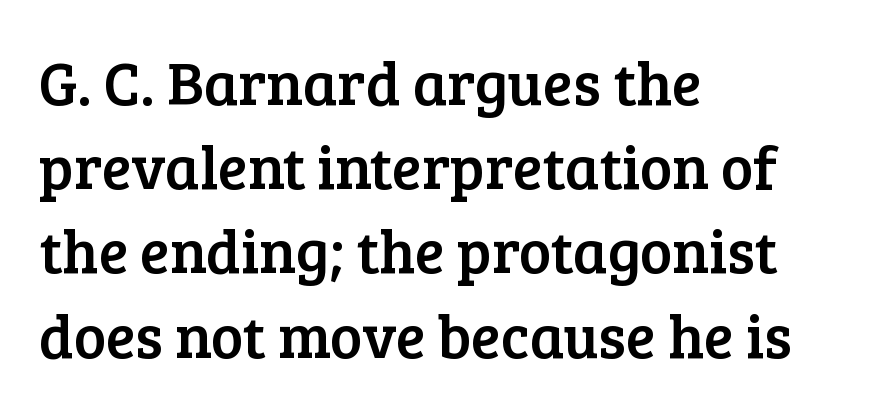
These lines are rendered in a variable-pitch font. Little horizontal feet cap the strokes, marking this as serif type. Bare-footed words on every line. The vertical gap from one line to the next is medium. Every character sits straight up, as roman type does. The lines are quadded left.
